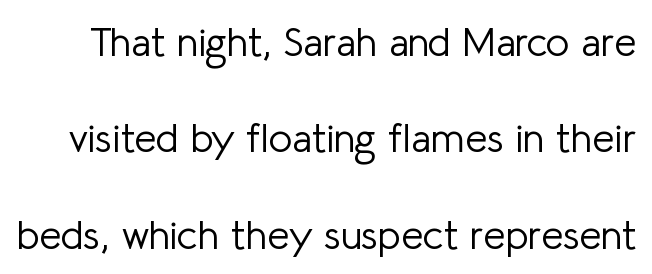
The image shows 40 px light sans-serif type, upright; set loose line spacing (2.41x), normal letter spacing, not underlined; low stroke contrast and a medium x-height.
